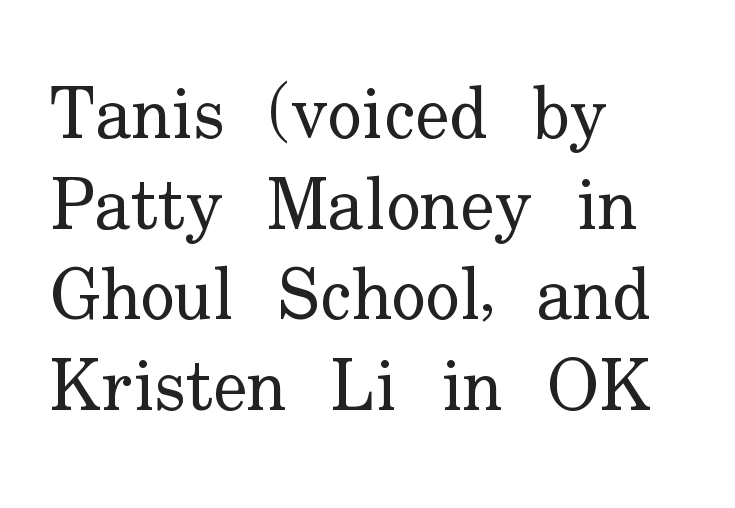
Q: Is the text bold? A: No.
Q: Is the text italic (slanted)? A: No, it is upright.
Q: Is the typeface a serif or a sans-serif typeface? A: Serif.
Q: Is the text underlined? A: No.
Q: How is the paragraph aligned? A: Left-aligned.
Q: Is the spacing between letters normal or unusually wide? A: Normal.
Q: Is the spacing between lines tight, normal or loose? A: Normal.
Q: Width (condensed, normal, or wide)? A: Normal.
Q: Stroke contrast? A: Low.
Q: x-height? A: Small.
Q: Monospaced? A: No.
